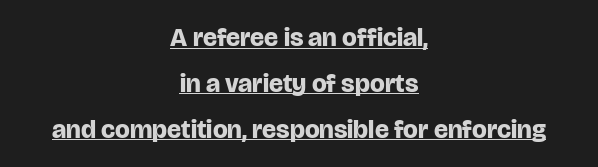
{"italic": "no", "bold": "yes", "underline": "yes", "align": "center", "line_spacing_ratio": 1.76, "letter_spacing": "normal", "letter_spacing_em": 0.0, "glyph_px": 26}
